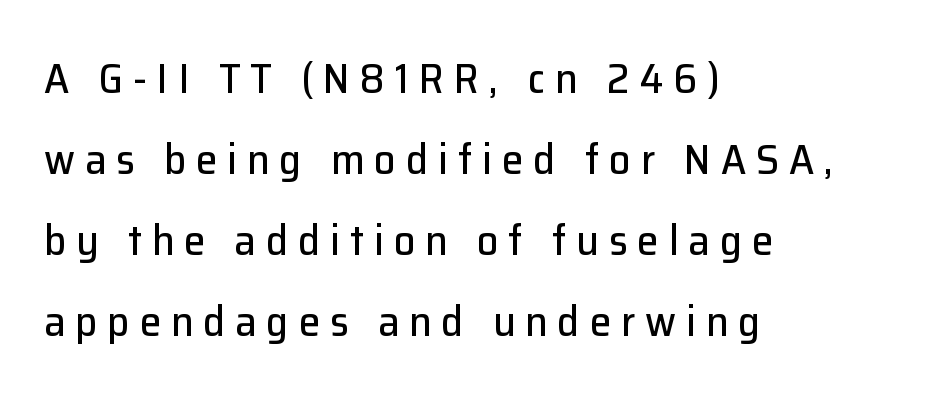
The image shows 43 px sans-serif type, upright; set left-aligned, line spacing 1.88x, unusually wide letter spacing (+0.23 em), not underlined; low stroke contrast and a medium x-height.
